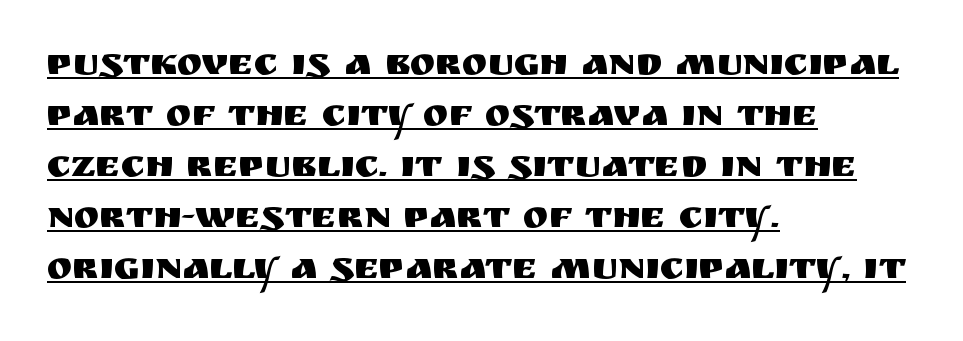
The gaps between neighbouring characters are ordinary and unremarkable. Posture: upright roman. Students, observe the line beneath the letters — that is underlining. I'd call this a sans setting — the letters go barefoot.
